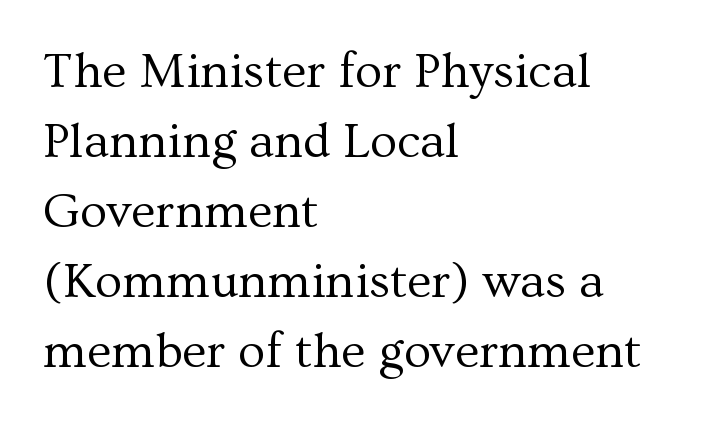
The image shows 50 px regular-weight serif type, upright; set left-aligned, normal line spacing (1.4x), normal letter spacing, not underlined; medium stroke contrast and a medium x-height.
